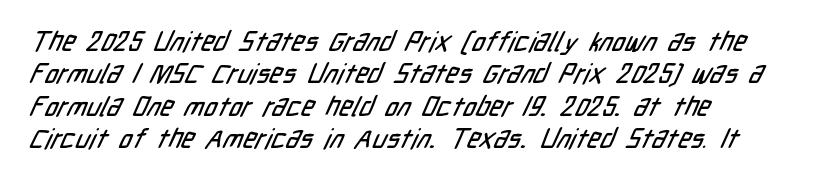
The image shows 27 px text type; set left-aligned, line spacing 1.2x, normal letter spacing, not underlined.
